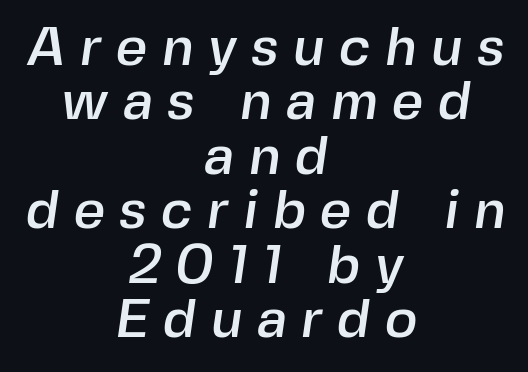
Regarding leading, the lines here are crowded together. The rag falls on both sides of this text block equally. Letterform terminals end flat and unadorned throughout the passage. Here the glyphs are tracked loosely, breaking word shapes into spaced letters. The area under the type is left untouched. Is this a fixed-width face? No — the glyphs have proportional, varying widths.
